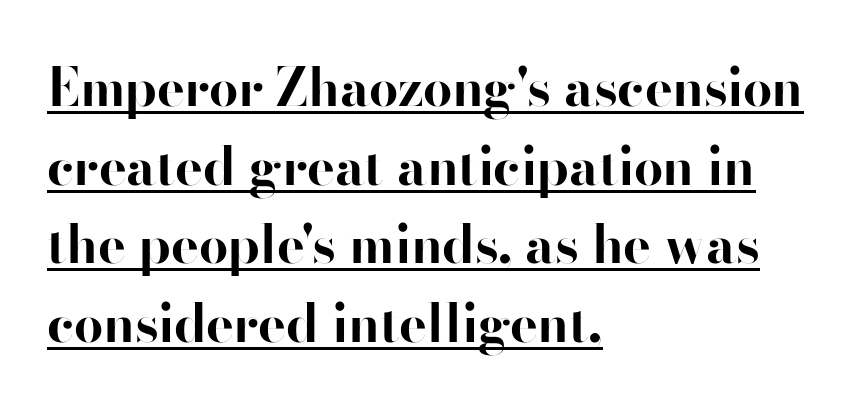
A sans-serif font was chosen for this passage. In terms of posture, this sample is upright. Students, observe: this is what conventionally led text looks like. The letters advance in unequal steps, a hallmark of proportional type.
